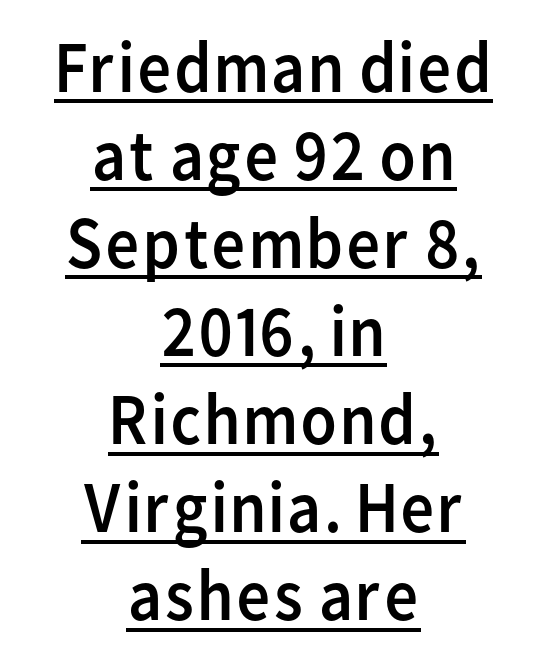
Each line is balanced around a shared central axis. Default kerning and tracking; the words read as compact shapes. The strokes carry an ordinary text weight at most. Does the type have serifs? No, each stem ends abruptly. The lettering holds an erect, upright posture throughout. Underline: present.
